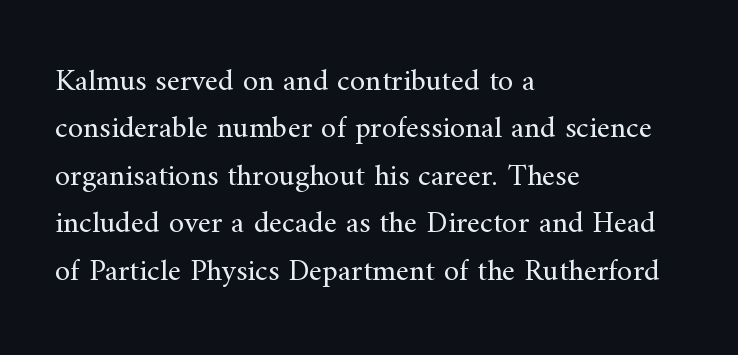
{"serif": "yes", "italic": "no", "bold": "no", "weight": "regular", "width": "normal", "stroke_contrast": "medium", "x_height": "small", "monospaced": "no", "underline": "no", "align": "left", "line_spacing": "normal", "line_spacing_ratio": 1.53, "letter_spacing": "normal", "letter_spacing_em": 0.0, "glyph_px": 31}
